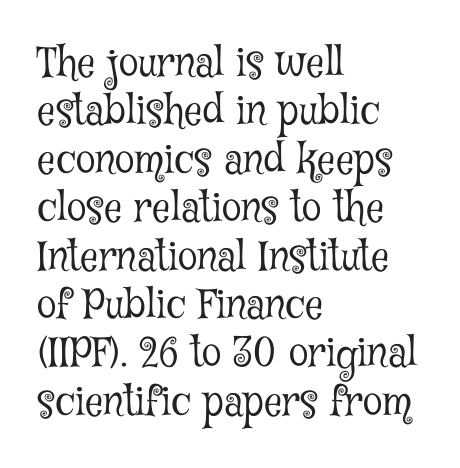
The image shows 40 px light, condensed serif type, upright; set left-aligned, line spacing 1.21x, normal letter spacing, not underlined; low stroke contrast and a medium x-height.
